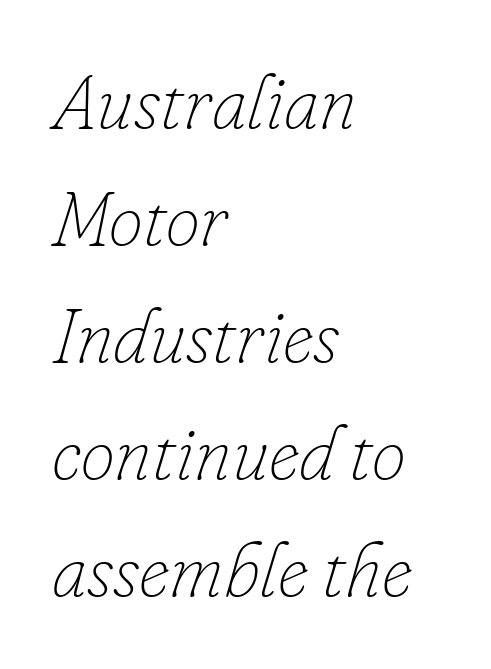
The image shows 77 px thin type, italic (leaning right); set left-aligned, normal line spacing (1.52x), normal letter spacing, not underlined; low stroke contrast and a small x-height.
